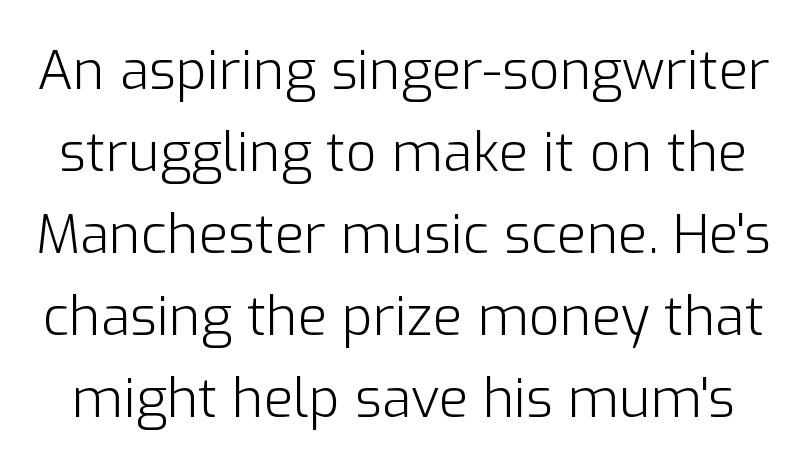
{"serif": "no", "italic": "no", "bold": "no", "weight": "light", "width": "normal", "stroke_contrast": "low", "x_height": "medium", "monospaced": "no", "underline": "no", "line_spacing": "normal", "line_spacing_ratio": 1.52, "letter_spacing": "normal", "letter_spacing_em": 0.0, "glyph_px": 54}
